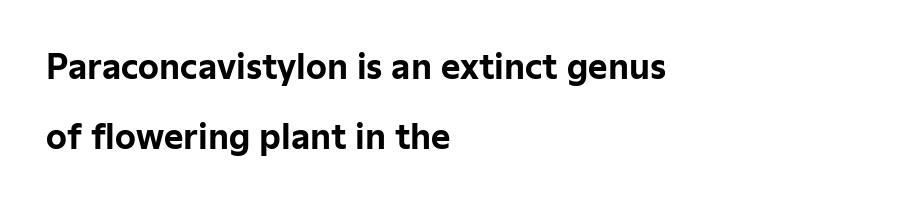
{"serif": "no", "italic": "no", "bold": "yes", "weight": "bold", "width": "normal", "stroke_contrast": "low", "x_height": "medium", "monospaced": "no", "underline": "no", "align": "left", "line_spacing": "loose", "line_spacing_ratio": 2.13, "letter_spacing": "normal", "letter_spacing_em": 0.0, "glyph_px": 33}
